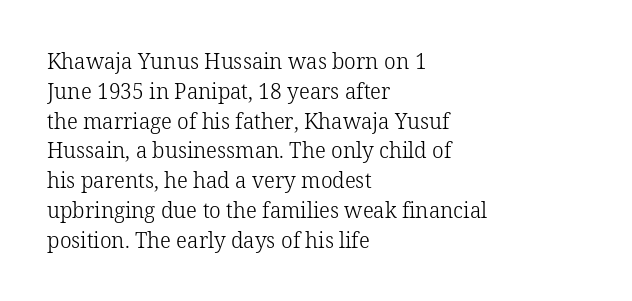
Quick note: interline space is typical. Nothing unusual about the tracking: characters are spaced as the font intends. Unmarked baselines from the first word to the last. No italicization has been applied; the sample stays upright.
